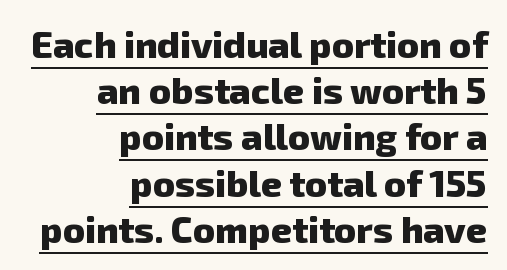
Compared with an ordinary text face, these strokes are far heavier — a full bold. This is underlined copy, the kind a proofreader might mark for attention. Tracking here is standard; glyphs follow each other at the usual distance. Proportional: the letters do not fall into vertical columns. Baseline-to-baseline distance is the conventional proportion of letter height. Unlike a traditional serif, this face leaves its strokes unadorned.
